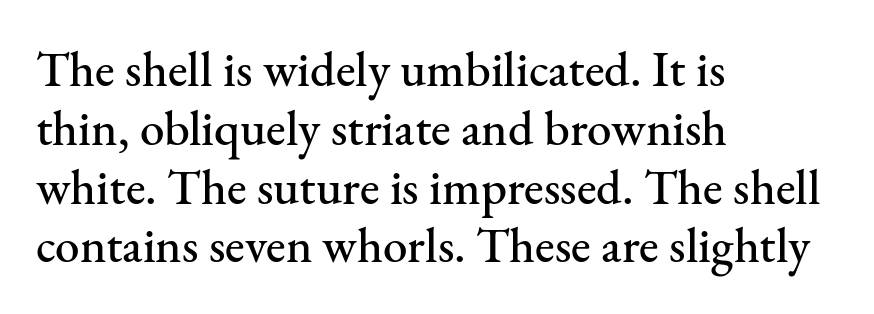
The image shows 49 px serif type, upright; set left-aligned, line spacing 1.2x, normal letter spacing, not underlined; medium stroke contrast and a small x-height.
